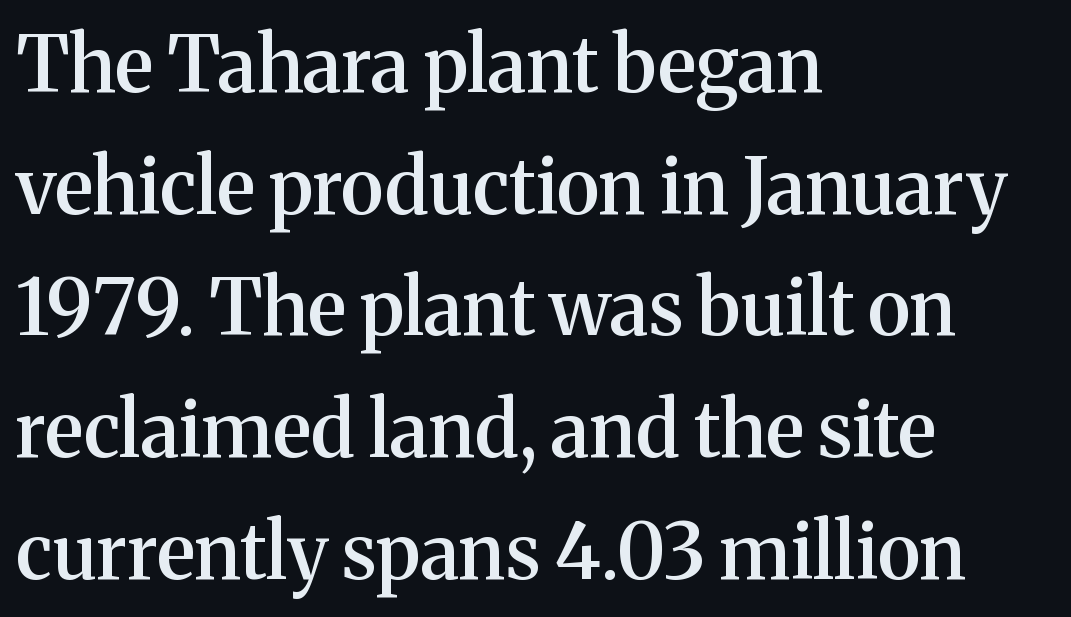
{"serif": "yes", "italic": "no", "bold": "semi", "weight": "semibold", "width": "normal", "stroke_contrast": "medium", "x_height": "medium", "monospaced": "no", "underline": "no", "align": "left", "line_spacing": "normal", "line_spacing_ratio": 1.58, "letter_spacing": "normal", "letter_spacing_em": 0.0, "glyph_px": 77}
